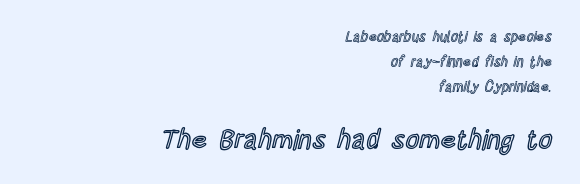
Caption: multi-line text, flush right, ragged left. The gap between lines stays unmarked. Observe the ordinary spacing: letters are neighbours, not strangers.
